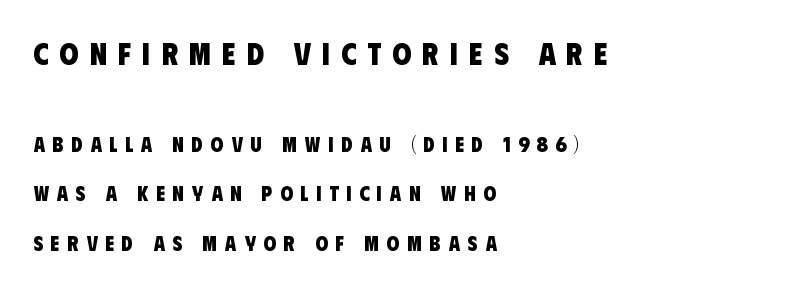
The passage shown is typed in a proportional face where columns would drift. The sample has been set heavy, in full bold. Reading top to bottom, the characters get smaller at the block break. In terms of letterform style, serifs are entirely absent. Where is the straight margin? On the left. Honestly, the letter spacing is so wide it's the main thing you notice.
